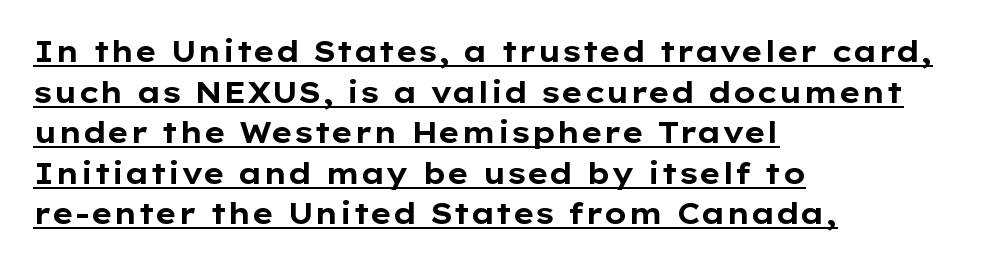
Q: Is the text bold? A: Yes.
Q: Is the text italic (slanted)? A: No, it is upright.
Q: Is the typeface a serif or a sans-serif typeface? A: Sans-serif.
Q: Is the text underlined? A: Yes.
Q: How is the paragraph aligned? A: Left-aligned.
Q: Is the spacing between letters normal or unusually wide? A: Normal.
Q: Is the spacing between lines tight, normal or loose? A: Normal.
Q: Width (condensed, normal, or wide)? A: Wide.
Q: Stroke contrast? A: Low.
Q: x-height? A: Medium.
Q: Monospaced? A: No.
